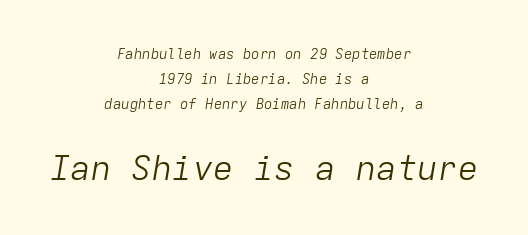
{"italic": "yes", "lean": "right", "slant_degrees": 9, "bold": "no", "weight": "light", "width": "normal", "stroke_contrast": "low", "x_height": "medium", "monospaced": "yes", "underline": "no", "align": "center", "line_spacing_ratio": 1.77, "letter_spacing": "normal", "letter_spacing_em": 0.0, "larger_block": "second", "size_ratio": 2.43, "glyph_px": 34}
